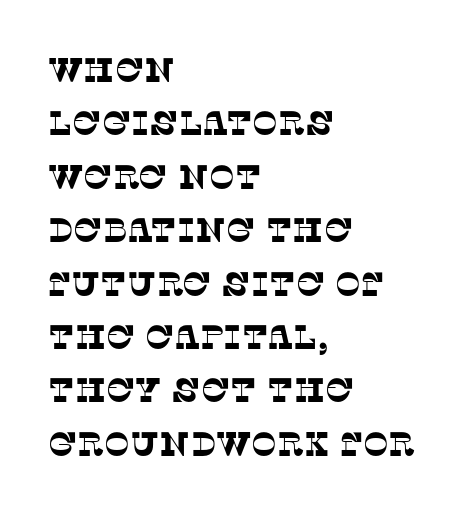
Q: Is the typeface a serif or a sans-serif typeface? A: Serif.
Q: Is the text underlined? A: No.
Q: How is the paragraph aligned? A: Left-aligned.
Q: Is the spacing between letters normal or unusually wide? A: Normal.
Q: Is the spacing between lines tight, normal or loose? A: Normal.
Q: Width (condensed, normal, or wide)? A: Normal.
Q: Stroke contrast? A: Low.
Q: x-height? A: Large.
Q: Monospaced? A: No.
